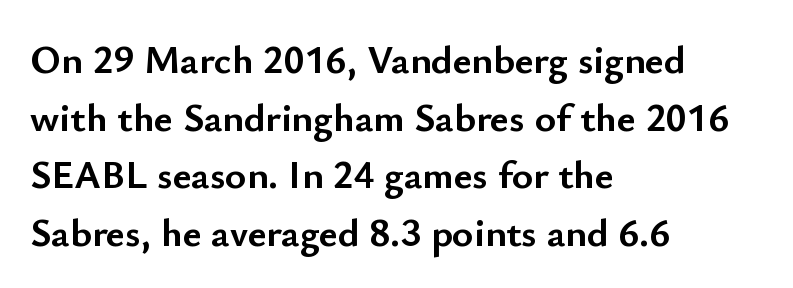
Q: Is the text bold? A: Yes.
Q: Is the text italic (slanted)? A: No, it is upright.
Q: Is the typeface a serif or a sans-serif typeface? A: Sans-serif.
Q: Is the text underlined? A: No.
Q: How is the paragraph aligned? A: Left-aligned.
Q: Is the spacing between letters normal or unusually wide? A: Normal.
Q: Is the spacing between lines tight, normal or loose? A: Normal.
Q: Width (condensed, normal, or wide)? A: Normal.
Q: Stroke contrast? A: Low.
Q: x-height? A: Small.
Q: Monospaced? A: No.
